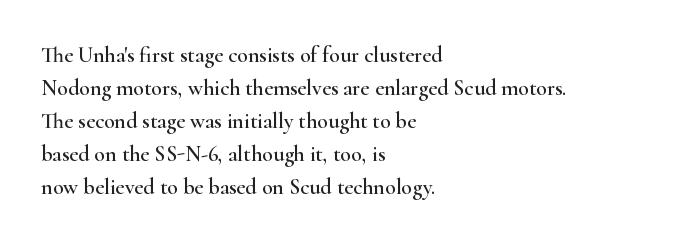
A clean baseline with only descenders dipping below it. Standard letterfit; no display-style spreading of the glyphs. Notice how descenders clear the ascenders below comfortably — that's standard leading. It's the straight-up-and-down kind of type. Does the copy run flush right? No — it runs flush left.
